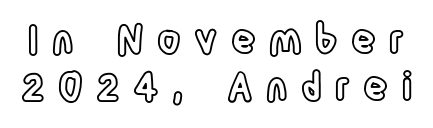
The image shows 38 px condensed type, upright; set line spacing 1.23x, unusually wide letter spacing (+0.35 em), not underlined; a large x-height.
